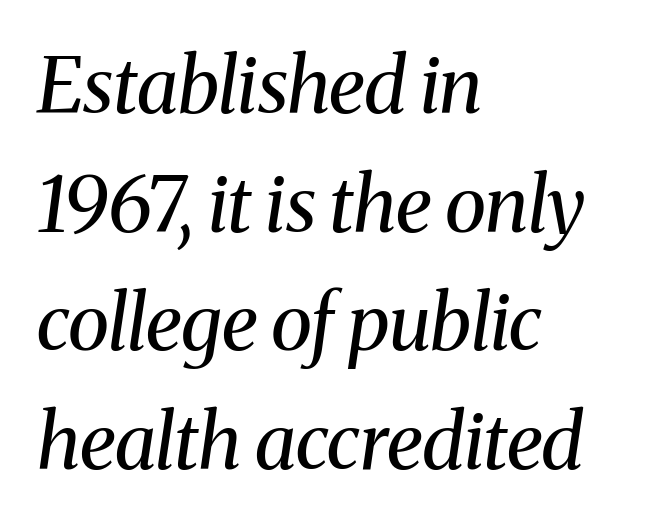
{"serif": "yes", "italic": "yes", "lean": "right", "slant_degrees": 8, "bold": "no", "weight": "regular", "width": "normal", "stroke_contrast": "medium", "x_height": "medium", "monospaced": "no", "underline": "no", "align": "left", "line_spacing": "normal", "line_spacing_ratio": 1.54, "letter_spacing": "normal", "letter_spacing_em": 0.0, "glyph_px": 77}
